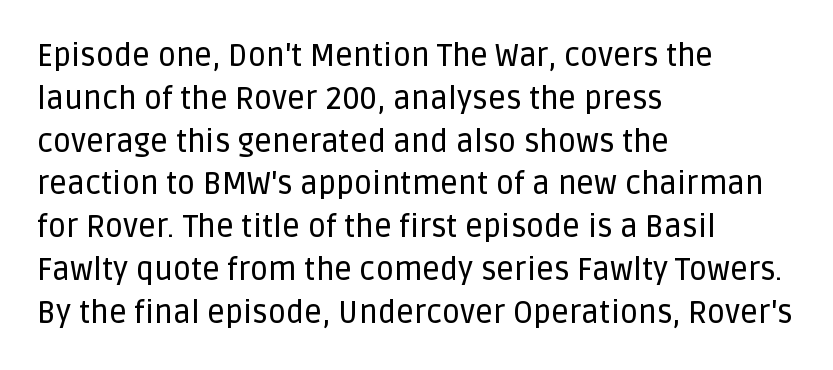
You can tell it's not italic because the verticals are truly vertical. The glyphs are unaccompanied by any horizontal stroke below them. Students, observe: this is what conventionally led text looks like. The paragraph shown leans on its left margin. The rendering shows plain stroke endings on the letterforms — a sans-serif design. Looks like regular typesetting: each glyph gets only the width it needs.
